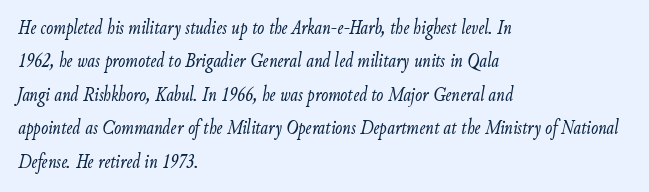
Anything drawn beneath the words? Only blank space. A typesetter would mark this as italic. In terms of letterspacing, this is plain default setting. These lines are set flush left with a ragged right edge.
